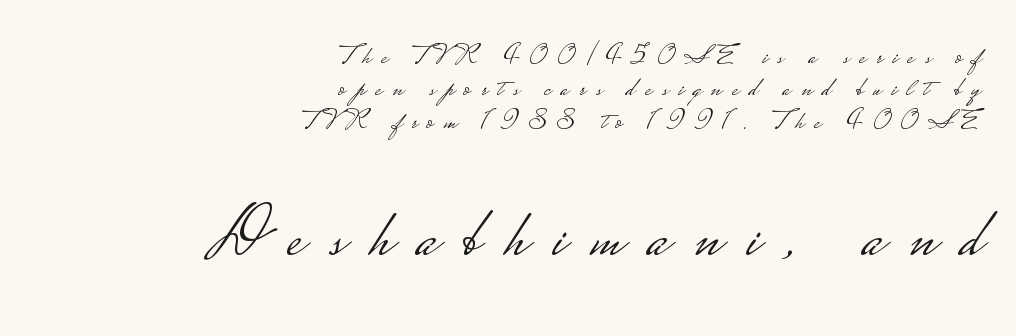
{"serif": "no", "bold": "no", "weight": "light", "width": "wide", "stroke_contrast": "low", "monospaced": "no", "underline": "no", "align": "right", "line_spacing_ratio": 1.16, "letter_spacing": "wide", "letter_spacing_em": 0.36, "larger_block": "second", "size_ratio": 2.5, "glyph_px": 70}
